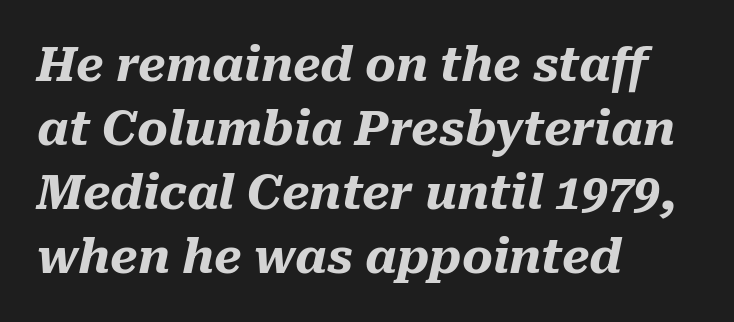
Descenders hang freely into open space. Students, this is bold: see how much ink each stroke carries. Think of a printed novel: that variable character pitch is what you see here. The passage shown has conventional tracking throughout.
